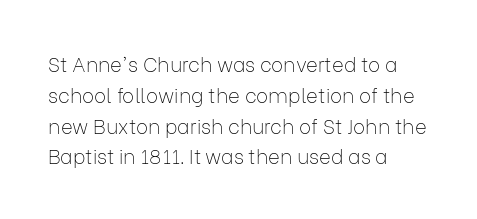
Q: Is the text bold? A: No.
Q: Is the text italic (slanted)? A: No, it is upright.
Q: Is the text underlined? A: No.
Q: How is the paragraph aligned? A: Left-aligned.
Q: Is the spacing between letters normal or unusually wide? A: Normal.
Q: Is the spacing between lines tight, normal or loose? A: Normal.
